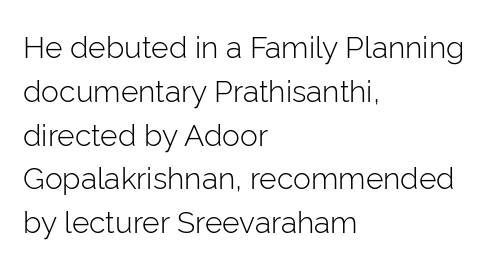
The image shows 30 px light sans-serif type, upright; set left-aligned, normal line spacing (1.46x), normal letter spacing, not underlined; low stroke contrast and a medium x-height.
